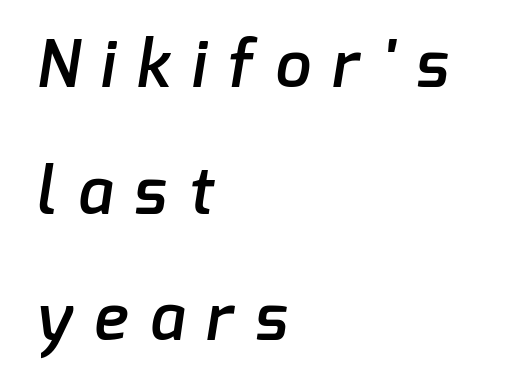
Q: Is the text bold? A: Semi-bold.
Q: Is the typeface a serif or a sans-serif typeface? A: Sans-serif.
Q: Is the text underlined? A: No.
Q: How is the paragraph aligned? A: Left-aligned.
Q: Is the spacing between letters normal or unusually wide? A: Unusually wide.
Q: Is the spacing between lines tight, normal or loose? A: Loose.
Q: Width (condensed, normal, or wide)? A: Normal.
Q: Stroke contrast? A: Low.
Q: x-height? A: Medium.
Q: Monospaced? A: No.
